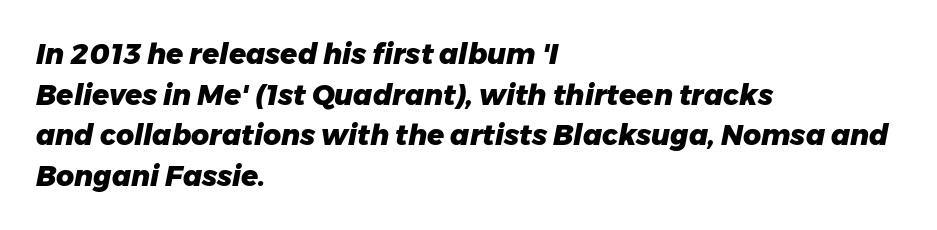
Q: Is the text bold? A: Yes.
Q: Is the text italic (slanted)? A: Yes, it leans right by about 11 degrees.
Q: Is the text underlined? A: No.
Q: How is the paragraph aligned? A: Left-aligned.
Q: Is the spacing between letters normal or unusually wide? A: Normal.
Q: Is the spacing between lines tight, normal or loose? A: Normal.
Q: Width (condensed, normal, or wide)? A: Normal.
Q: Stroke contrast? A: Low.
Q: x-height? A: Medium.
Q: Monospaced? A: No.
